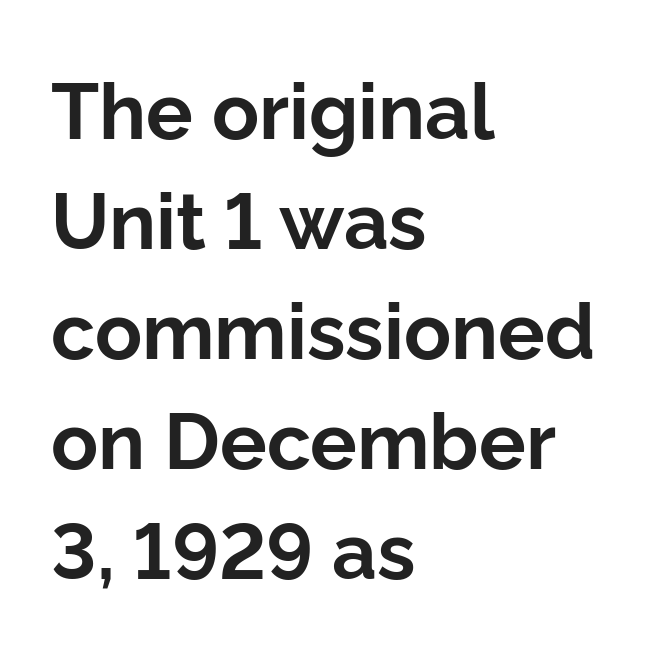
Q: Is the text bold? A: Yes.
Q: Is the text italic (slanted)? A: No, it is upright.
Q: Is the typeface a serif or a sans-serif typeface? A: Sans-serif.
Q: Is the text underlined? A: No.
Q: How is the paragraph aligned? A: Left-aligned.
Q: Is the spacing between letters normal or unusually wide? A: Normal.
Q: Is the spacing between lines tight, normal or loose? A: Normal.
Q: Width (condensed, normal, or wide)? A: Normal.
Q: Stroke contrast? A: Low.
Q: x-height? A: Medium.
Q: Monospaced? A: No.
